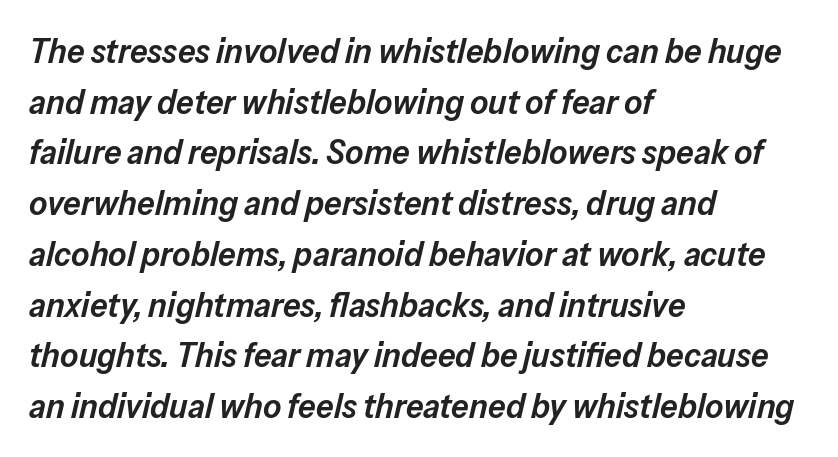
The image shows 35 px semibold type, italic (leaning right); set left-aligned, normal line spacing (1.45x), normal letter spacing, not underlined; low stroke contrast and a medium x-height.
